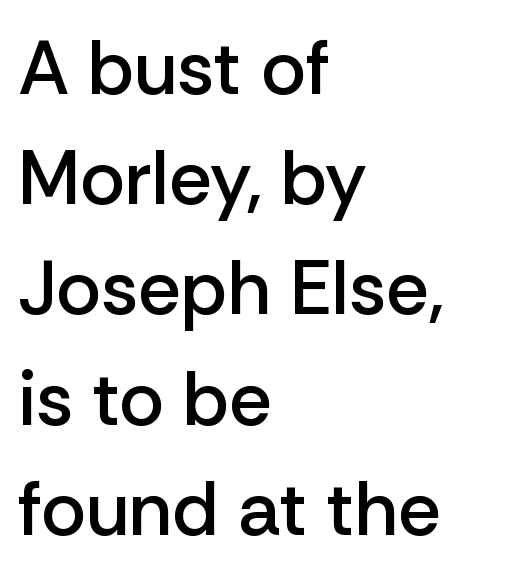
The area under the type is left untouched. Tracking value appears to be zero — textbook default spacing. This block has exactly the height ordinary leading produces. I'd describe the lettering as semibold — firm but not a full bold.
